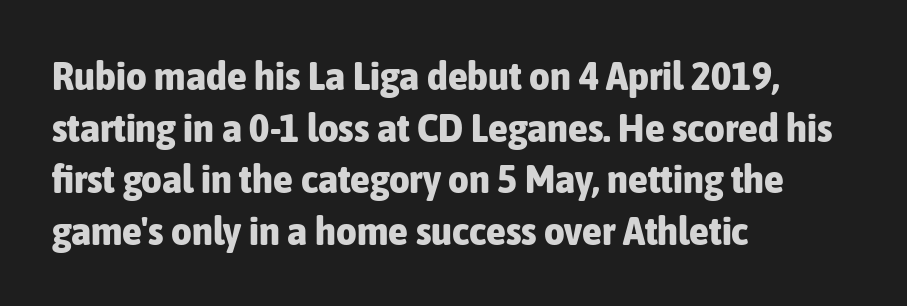
The image shows 40 px bold, condensed sans-serif type, upright; set left-aligned, normal line spacing (1.29x), normal letter spacing, not underlined; low stroke contrast and a medium x-height.
